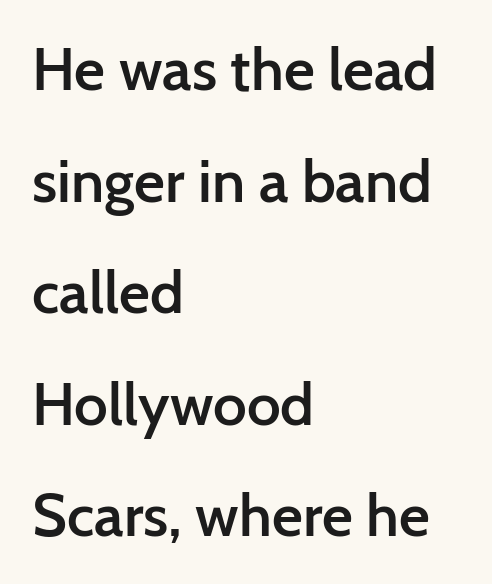
Weight check: semibold — heavier than regular, not quite bold. This is the regular roman posture of the typeface. Compared with typical body copy, the letter spacing here is the same. Line beginnings align vertically; line endings do not.
